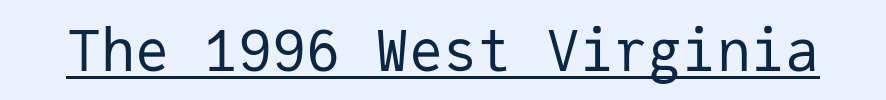
Q: Is the text bold? A: No.
Q: Is the text italic (slanted)? A: No, it is upright.
Q: Is the typeface a serif or a sans-serif typeface? A: Sans-serif.
Q: Is the text underlined? A: Yes.
Q: Is the spacing between letters normal or unusually wide? A: Normal.
Q: Width (condensed, normal, or wide)? A: Normal.
Q: Stroke contrast? A: Low.
Q: x-height? A: Medium.
Q: Monospaced? A: Yes.
